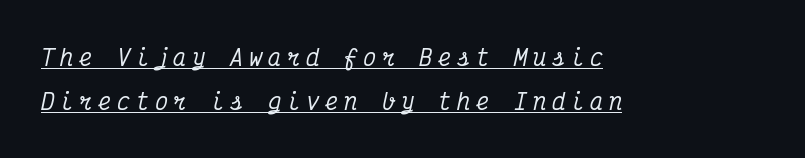
Leftover space on each line is placed entirely after the last word. Underlining? Definitely there. Notice how the stems are inclined rather than vertical — that's the hallmark of italics. Compared with typical paragraphs, the rows here are farther apart. The gaps between neighbouring characters are conspicuously large.
